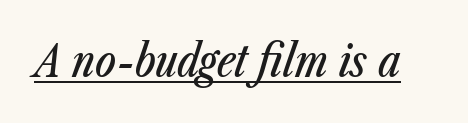
{"italic": "yes", "lean": "right", "slant_degrees": 23, "width": "condensed", "stroke_contrast": "low", "x_height": "medium", "monospaced": "no", "underline": "yes", "letter_spacing": "normal", "letter_spacing_em": 0.0, "glyph_px": 44}
